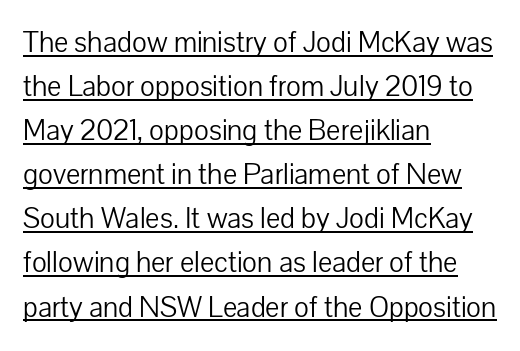
Vertically, the passage feels balanced, rows spaced as you'd expect. These lines are rendered in a variable-pitch font. Quick note: underline on. Compared with typical body copy, the letter spacing here is the same. The designer went with a sans here, leaving each stem footless. Is there any slant? The stems are plumb.
